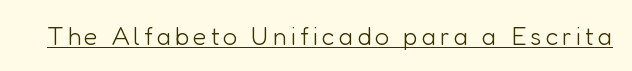
{"italic": "no", "bold": "no", "underline": "yes", "glyph_px": 25}
